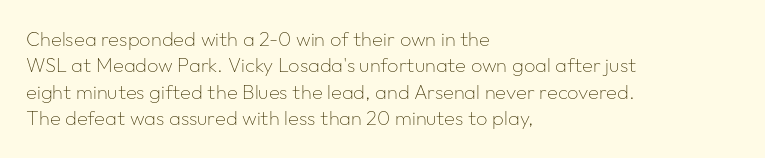
The image shows 20 px text type, upright; set left-aligned, normal line spacing (1.32x), normal letter spacing, not underlined.
